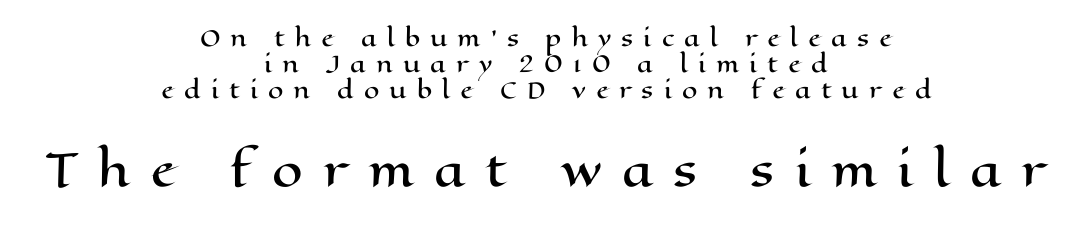
{"italic": "no", "width": "wide", "stroke_contrast": "high", "x_height": "medium", "monospaced": "no", "underline": "no", "align": "center", "line_spacing_ratio": 1.19, "letter_spacing": "wide", "letter_spacing_em": 0.46, "larger_block": "second", "size_ratio": 2.0, "glyph_px": 44}
